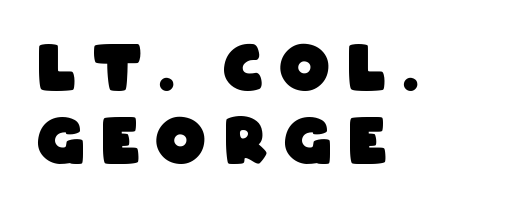
What weight is shown? A full bold with thick strokes. Character widths vary here, with narrow letters taking less room than wide ones. Note: no serifs on the glyphs. Inter-character spacing is expanded well beyond the font's built-in metrics. The words here are not underlined.
